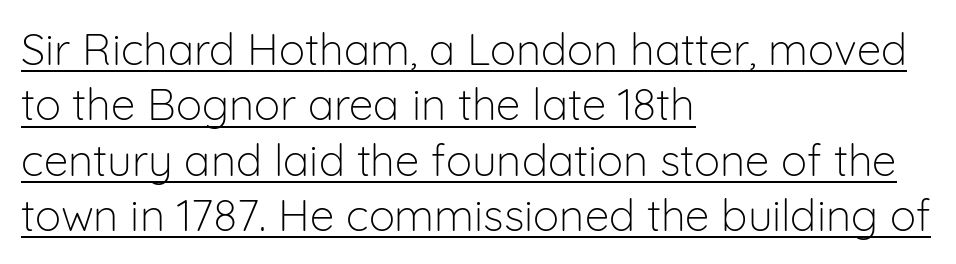
{"serif": "no", "italic": "no", "bold": "no", "weight": "light", "width": "normal", "stroke_contrast": "low", "x_height": "medium", "monospaced": "no", "underline": "yes", "align": "left", "line_spacing": "normal", "line_spacing_ratio": 1.26, "letter_spacing": "normal", "letter_spacing_em": 0.0, "glyph_px": 44}
